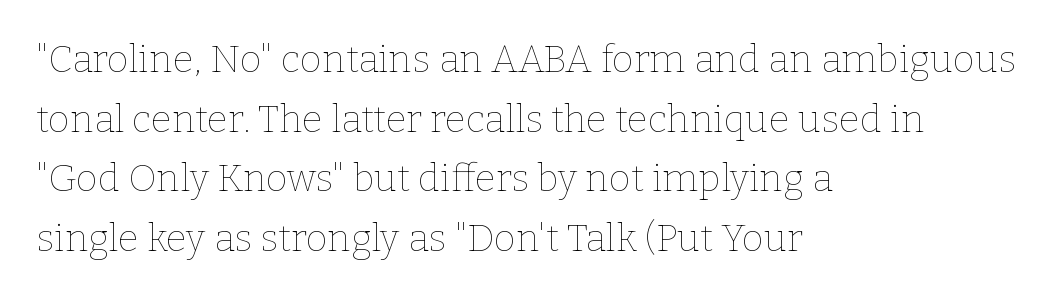
The setting favours the left margin, as ordinary paragraphs usually do. Heft: none added — not bold. No word sits above an underline. Does the leading feel generous? No, just average.
